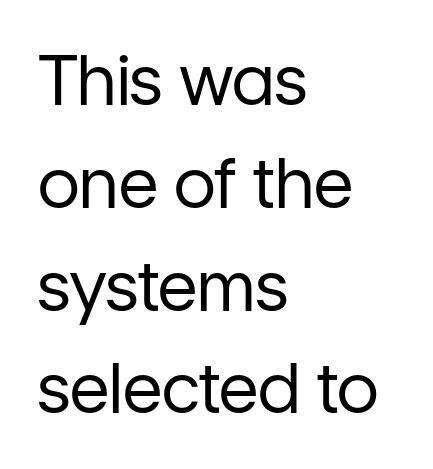
The lettering holds an erect, upright posture throughout. Observe the absence of serifs on each vertical stroke in this sample. Glyph-to-glyph distance matches everyday printed text. The font sits on the lighter half of the weight spectrum, regular included.
